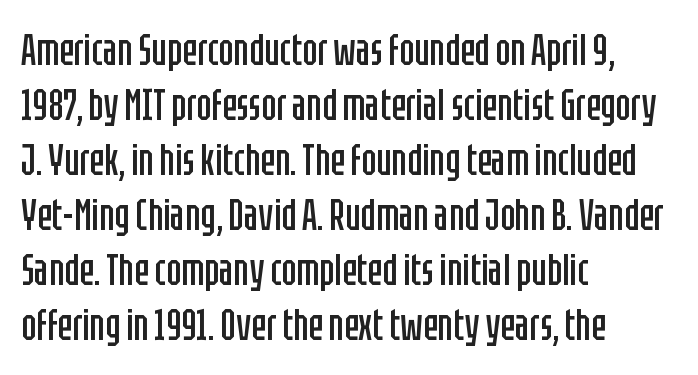
Q: Is the text bold? A: No.
Q: Is the text italic (slanted)? A: No, it is upright.
Q: Is the typeface a serif or a sans-serif typeface? A: Sans-serif.
Q: Is the text underlined? A: No.
Q: How is the paragraph aligned? A: Left-aligned.
Q: Is the spacing between letters normal or unusually wide? A: Normal.
Q: Is the spacing between lines tight, normal or loose? A: Normal.
Q: Width (condensed, normal, or wide)? A: Condensed.
Q: Stroke contrast? A: Low.
Q: x-height? A: Large.
Q: Monospaced? A: No.
